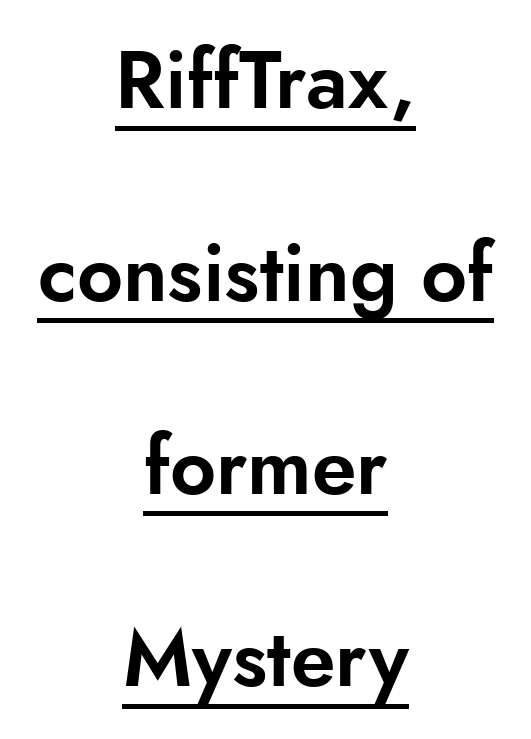
{"serif": "no", "italic": "no", "width": "normal", "stroke_contrast": "low", "x_height": "small", "monospaced": "no", "underline": "yes", "align": "center", "line_spacing": "loose", "line_spacing_ratio": 2.41, "letter_spacing": "normal", "letter_spacing_em": 0.0, "glyph_px": 80}
